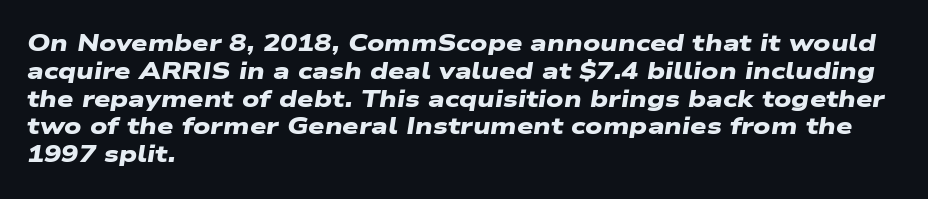
{"bold": "yes", "underline": "no", "align": "left", "line_spacing_ratio": 1.21, "letter_spacing": "normal", "letter_spacing_em": 0.0, "glyph_px": 23}
